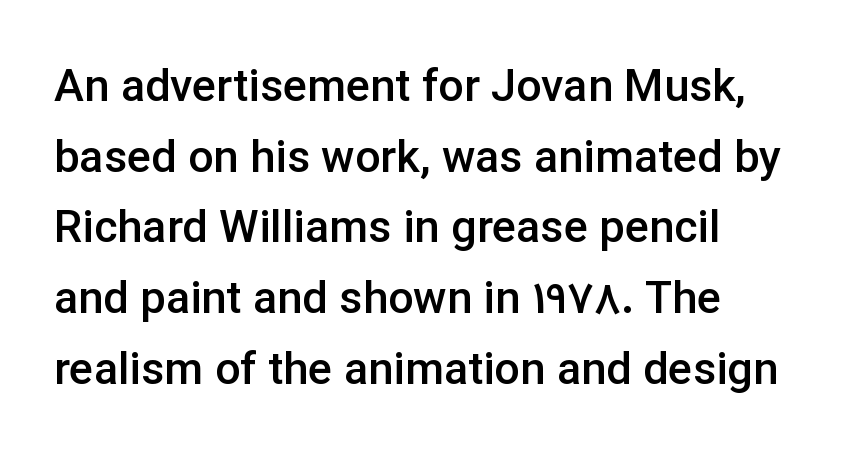
Q: Is the text bold? A: Semi-bold.
Q: Is the text italic (slanted)? A: No, it is upright.
Q: Is the typeface a serif or a sans-serif typeface? A: Sans-serif.
Q: Is the text underlined? A: No.
Q: How is the paragraph aligned? A: Left-aligned.
Q: Is the spacing between letters normal or unusually wide? A: Normal.
Q: Is the spacing between lines tight, normal or loose? A: Normal.
Q: Width (condensed, normal, or wide)? A: Normal.
Q: Stroke contrast? A: Low.
Q: x-height? A: Medium.
Q: Monospaced? A: No.
